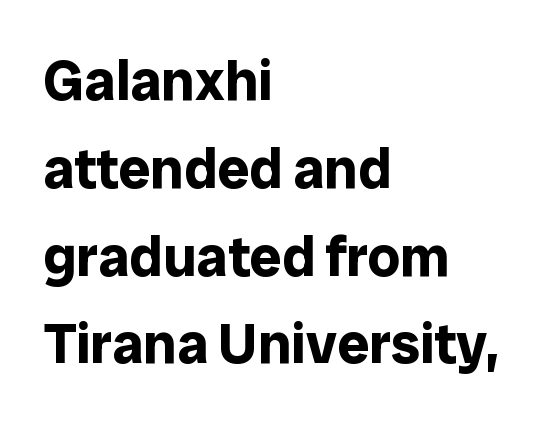
The image shows 57 px bold sans-serif type, upright; set left-aligned, normal line spacing (1.54x), normal letter spacing, not underlined; low stroke contrast and a medium x-height.
